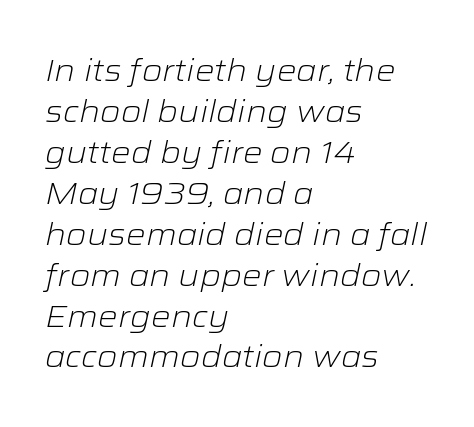
Q: Is the text bold? A: No.
Q: Is the text italic (slanted)? A: Yes, it leans right by about 12 degrees.
Q: Is the text underlined? A: No.
Q: How is the paragraph aligned? A: Left-aligned.
Q: Is the spacing between letters normal or unusually wide? A: Normal.
Q: Is the spacing between lines tight, normal or loose? A: Normal.
Q: Width (condensed, normal, or wide)? A: Wide.
Q: Stroke contrast? A: Low.
Q: x-height? A: Medium.
Q: Monospaced? A: No.
